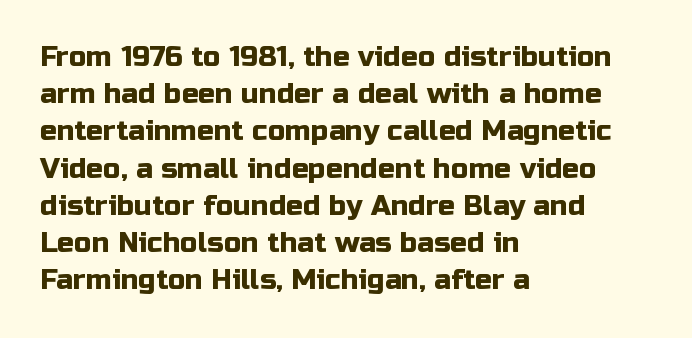
Letterform terminals end flat and unadorned throughout the passage. Upright lettering throughout. A typesetter would call this proportional, since set widths differ per character. Letter spacing: default. The block of text has a typical density, with ordinary space between rows.
